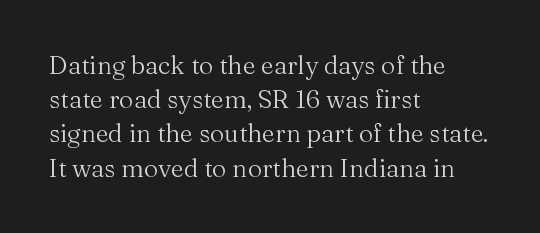
The image shows 25 px text type, upright; set left-aligned, normal line spacing (1.37x), normal letter spacing, not underlined.
